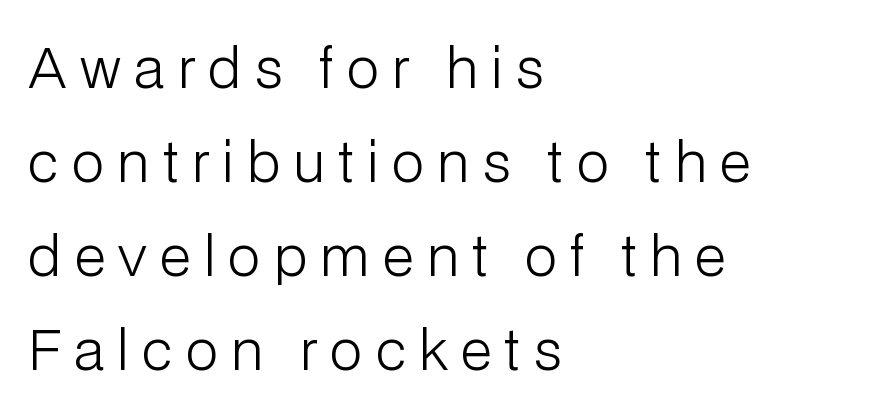
{"serif": "no", "italic": "no", "bold": "no", "weight": "light", "width": "normal", "stroke_contrast": "low", "x_height": "medium", "monospaced": "no", "underline": "no", "align": "left", "line_spacing_ratio": 1.74, "letter_spacing": "wide", "letter_spacing_em": 0.25, "glyph_px": 54}
